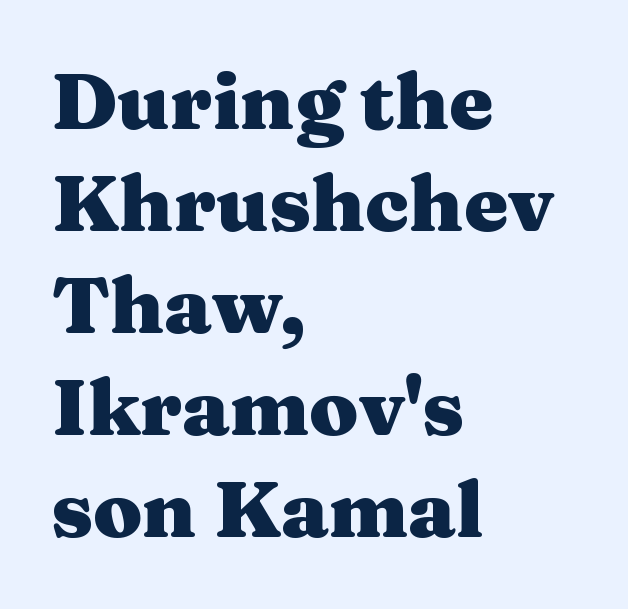
Q: Is the text bold? A: Yes.
Q: Is the text italic (slanted)? A: No, it is upright.
Q: Is the typeface a serif or a sans-serif typeface? A: Serif.
Q: Is the text underlined? A: No.
Q: How is the paragraph aligned? A: Left-aligned.
Q: Is the spacing between letters normal or unusually wide? A: Normal.
Q: Is the spacing between lines tight, normal or loose? A: Normal.
Q: Width (condensed, normal, or wide)? A: Wide.
Q: Stroke contrast? A: Medium.
Q: x-height? A: Medium.
Q: Monospaced? A: No.
